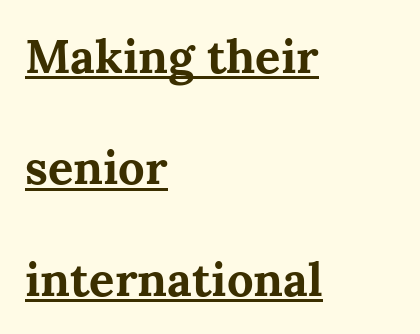
Q: Is the text bold? A: Yes.
Q: Is the text italic (slanted)? A: No, it is upright.
Q: Is the typeface a serif or a sans-serif typeface? A: Serif.
Q: Is the text underlined? A: Yes.
Q: How is the paragraph aligned? A: Left-aligned.
Q: Is the spacing between letters normal or unusually wide? A: Normal.
Q: Is the spacing between lines tight, normal or loose? A: Loose.
Q: Width (condensed, normal, or wide)? A: Normal.
Q: Stroke contrast? A: Medium.
Q: x-height? A: Medium.
Q: Monospaced? A: No.
